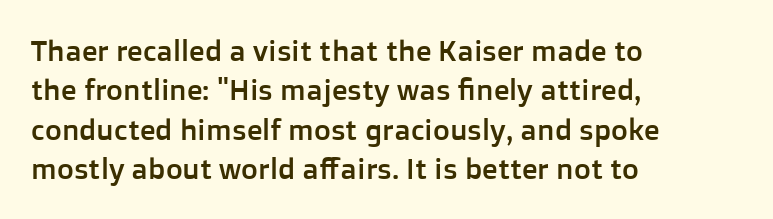
{"serif": "no", "italic": "no", "width": "normal", "stroke_contrast": "low", "x_height": "medium", "monospaced": "no", "underline": "no", "align": "left", "line_spacing": "normal", "line_spacing_ratio": 1.36, "letter_spacing": "normal", "letter_spacing_em": 0.0, "glyph_px": 29}
